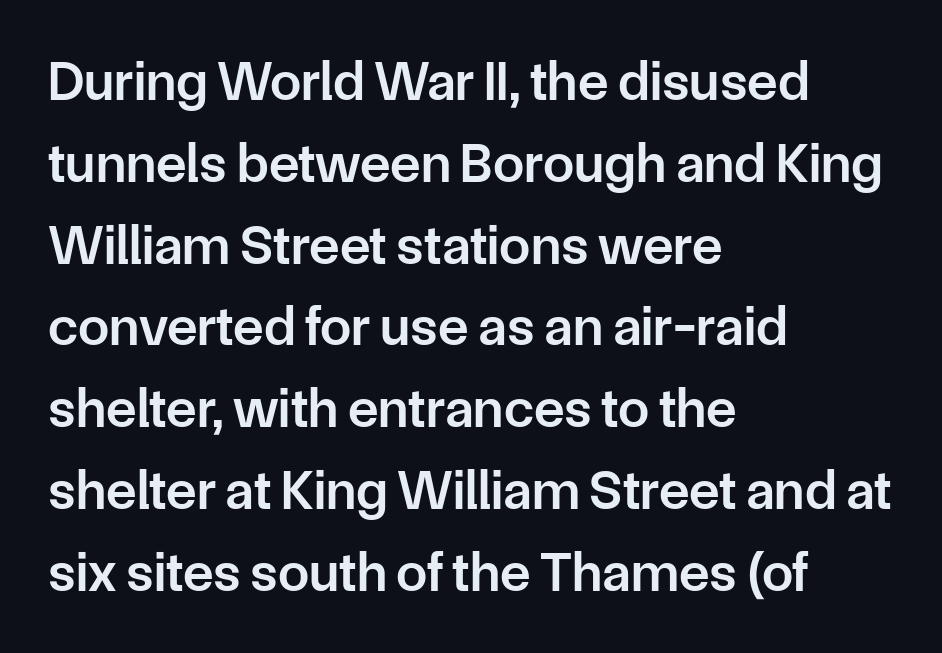
The image shows 56 px semibold sans-serif type, upright; set left-aligned, normal line spacing (1.46x), normal letter spacing, not underlined; low stroke contrast and a medium x-height.
